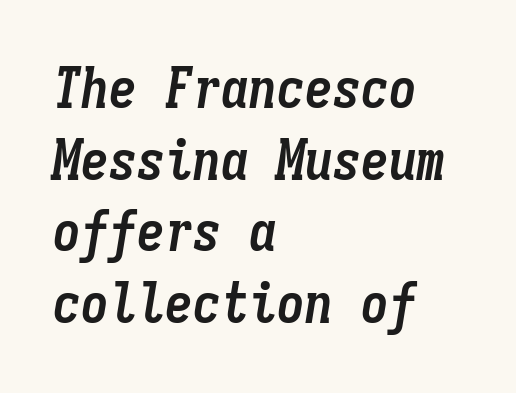
Q: Is the text bold? A: Yes.
Q: Is the text italic (slanted)? A: Yes, it leans right by about 9 degrees.
Q: Is the text underlined? A: No.
Q: How is the paragraph aligned? A: Left-aligned.
Q: Is the spacing between letters normal or unusually wide? A: Normal.
Q: Is the spacing between lines tight, normal or loose? A: Normal.
Q: Width (condensed, normal, or wide)? A: Condensed.
Q: Stroke contrast? A: Low.
Q: x-height? A: Medium.
Q: Monospaced? A: Yes.
